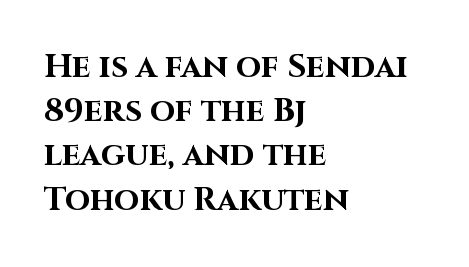
The image shows 33 px bold sans-serif type, upright; set left-aligned, normal line spacing (1.34x), normal letter spacing, not underlined; high stroke contrast and a large x-height.
